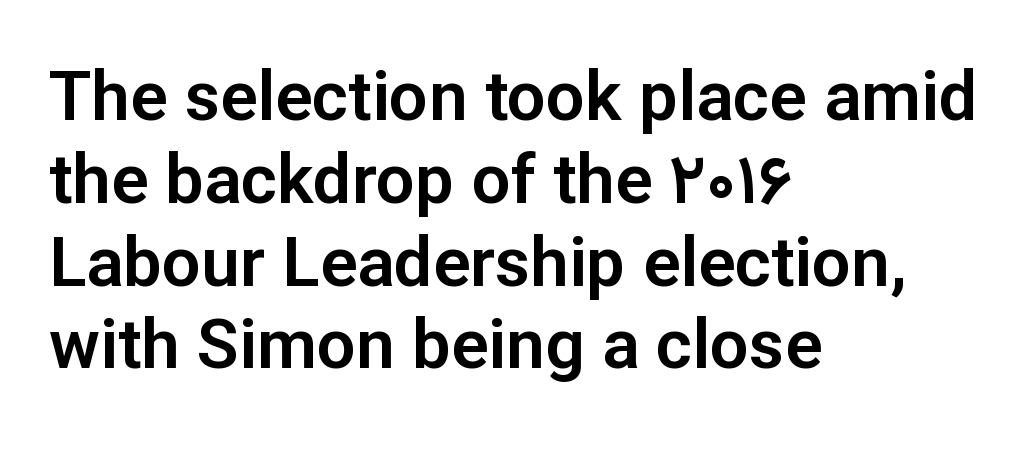
Underlining? Definitely not there. Characters follow at the spacing the type designer built in. Upright lettering throughout. The rendering shows plain stroke endings on the letterforms — a sans-serif design. Every row of glyphs begins at an identical x-position on the left. You could not count columns in this text — the font is proportionally spaced.
